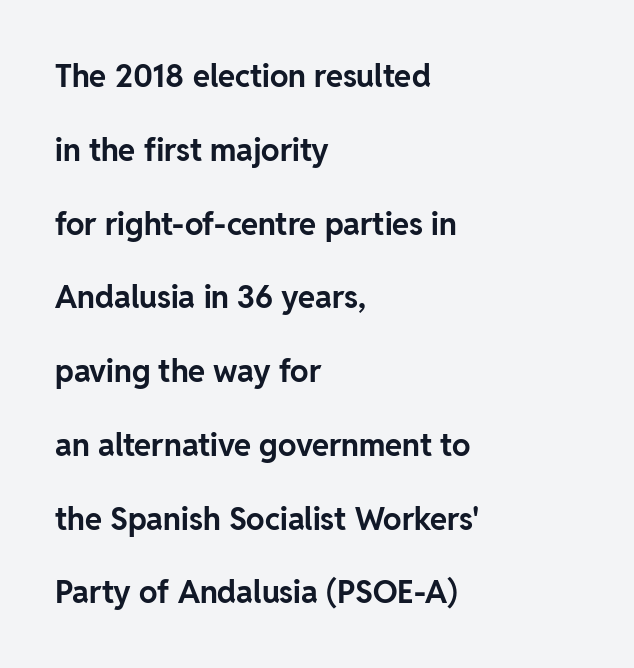
This sample uses an upright cut, with every glyph sitting square on the baseline. The face used here is proportionally spaced, like ordinary book or web type. Typesetter's note: full bold, strokes at maximum text heaviness. What kind of face is this? One without serifs — a sans. Is there much room between lines? Yes — plenty of vertical air separates them. In terms of letterspacing, this is plain default setting.
